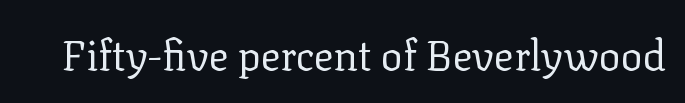
Q: Is the text bold? A: No.
Q: Is the text italic (slanted)? A: No, it is upright.
Q: Is the typeface a serif or a sans-serif typeface? A: Serif.
Q: Is the text underlined? A: No.
Q: Is the spacing between letters normal or unusually wide? A: Normal.
Q: Width (condensed, normal, or wide)? A: Normal.
Q: Stroke contrast? A: Low.
Q: x-height? A: Medium.
Q: Monospaced? A: No.
